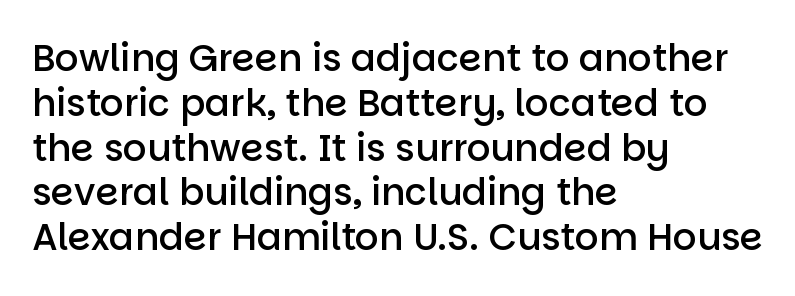
The image shows 37 px semibold sans-serif type, upright; set left-aligned, line spacing 1.21x, normal letter spacing, not underlined; low stroke contrast and a large x-height.
